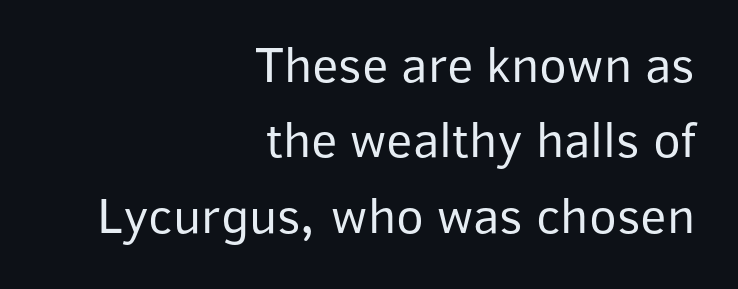
Is the stroke heavy? The answer is a plain regular-or-lighter. Decoration check: the copy has no underline. Rendered with straight, roman letterforms. Rows of type keep a routine distance in the vertical direction. The passage shown is typed in a proportional face where columns would drift.
